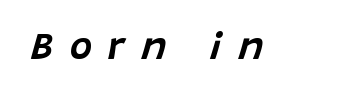
A typesetter would mark this as italic. These lines are rendered in a variable-pitch font. Type without underlining. The type is letterspaced generously, with wide tracking.
